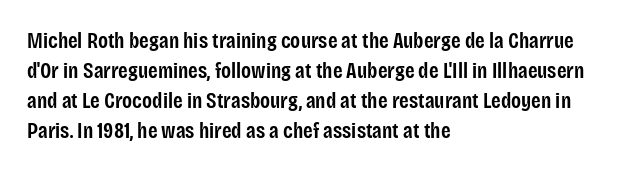
{"italic": "no", "bold": "semi", "underline": "no", "align": "left", "line_spacing": "normal", "line_spacing_ratio": 1.37, "letter_spacing": "normal", "letter_spacing_em": 0.0, "glyph_px": 22}
